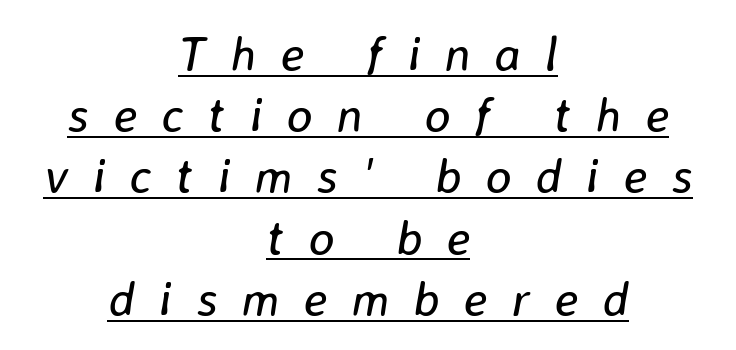
{"italic": "yes", "lean": "right", "slant_degrees": 8, "bold": "no", "weight": "regular", "width": "normal", "stroke_contrast": "low", "x_height": "medium", "monospaced": "no", "underline": "yes", "align": "center", "line_spacing": "normal", "line_spacing_ratio": 1.25, "letter_spacing": "wide", "letter_spacing_em": 0.49, "glyph_px": 49}
